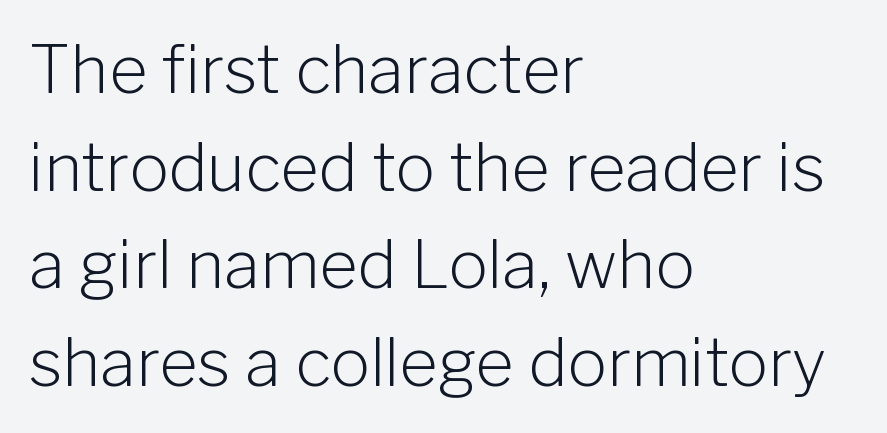
The image shows 66 px light sans-serif type, upright; set left-aligned, normal line spacing (1.48x), normal letter spacing, not underlined; low stroke contrast and a medium x-height.
